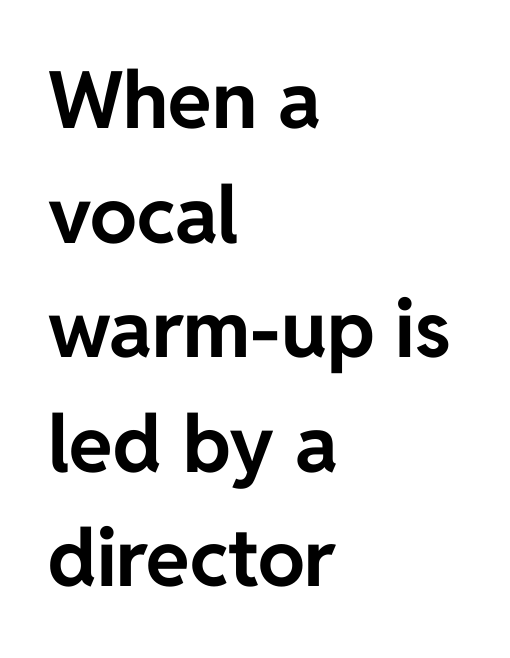
{"serif": "no", "italic": "no", "bold": "yes", "weight": "bold", "width": "normal", "stroke_contrast": "low", "x_height": "medium", "monospaced": "no", "underline": "no", "align": "left", "line_spacing": "normal", "line_spacing_ratio": 1.45, "letter_spacing": "normal", "letter_spacing_em": 0.0, "glyph_px": 79}
